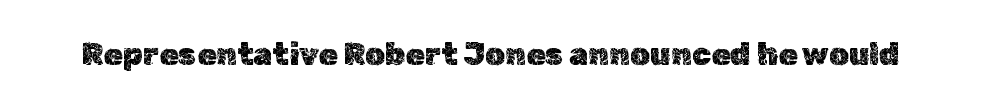
Q: Is the text italic (slanted)? A: No, it is upright.
Q: Is the text underlined? A: No.
Q: Is the spacing between letters normal or unusually wide? A: Normal.
Q: Width (condensed, normal, or wide)? A: Normal.
Q: x-height? A: Medium.
Q: Monospaced? A: No.
